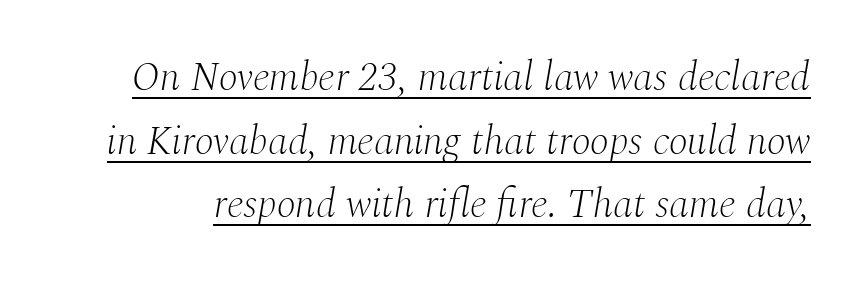
The image shows 40 px light serif type, italic (leaning right); set normal line spacing (1.59x), normal letter spacing, underlined; medium stroke contrast and a medium x-height.
